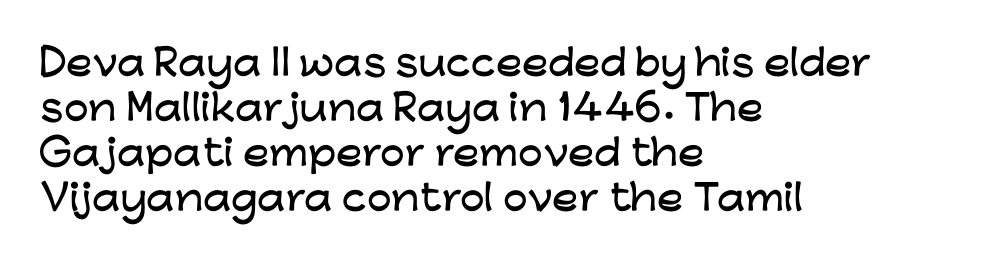
The image shows 35 px wide sans-serif type, upright; set left-aligned, normal line spacing (1.29x), normal letter spacing, not underlined; low stroke contrast and a medium x-height.
